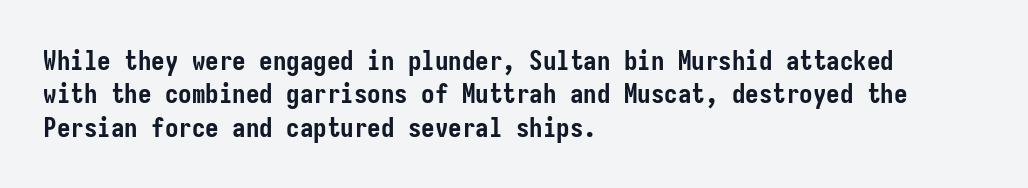
The image shows 27 px bold type, upright; set left-aligned, line spacing 1.24x, normal letter spacing, not underlined.
